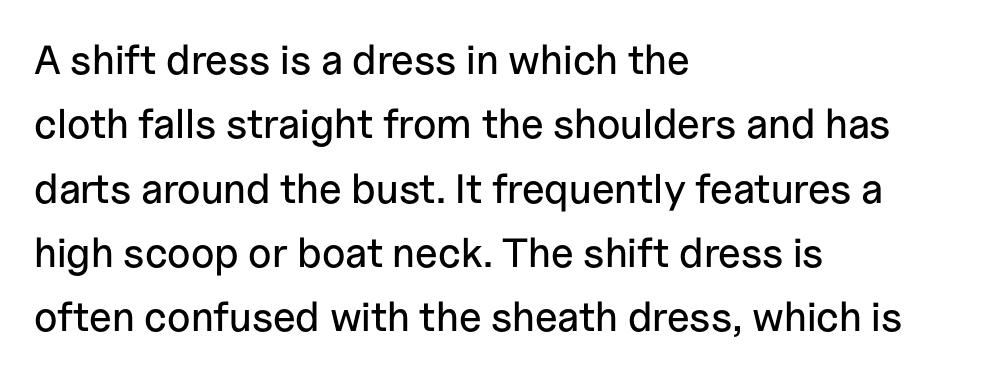
The image shows 41 px sans-serif type, upright; set left-aligned, normal line spacing (1.57x), normal letter spacing, not underlined; low stroke contrast and a medium x-height.
